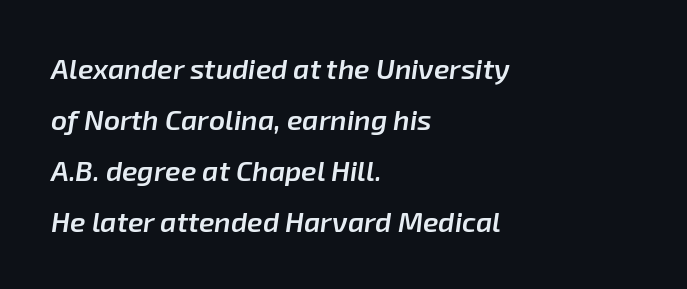
Q: Is the text bold? A: Semi-bold.
Q: Is the text italic (slanted)? A: Yes, it leans right by about 8 degrees.
Q: Is the text underlined? A: No.
Q: How is the paragraph aligned? A: Left-aligned.
Q: Is the spacing between letters normal or unusually wide? A: Normal.
Q: Width (condensed, normal, or wide)? A: Normal.
Q: Stroke contrast? A: Low.
Q: x-height? A: Medium.
Q: Monospaced? A: No.
